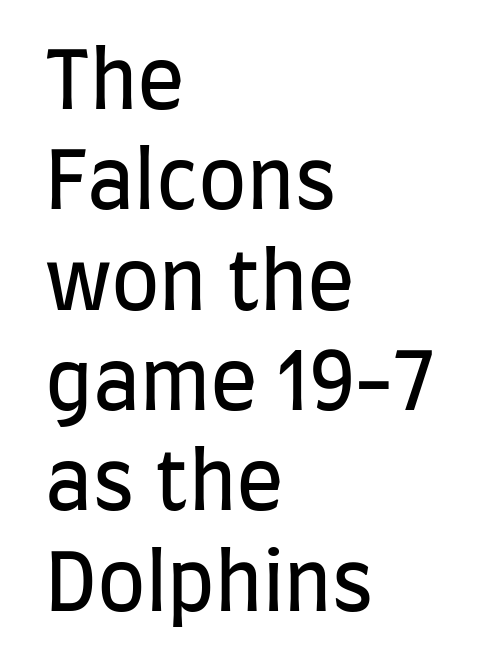
The image shows 79 px regular-weight, condensed sans-serif type, upright; set left-aligned, normal line spacing (1.27x), normal letter spacing, not underlined; low stroke contrast and a large x-height.
